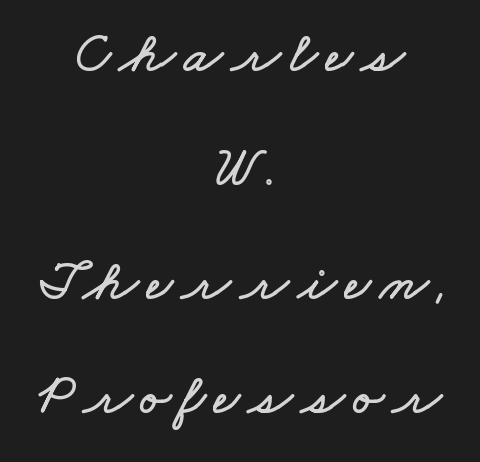
{"width": "wide", "stroke_contrast": "low", "x_height": "small", "monospaced": "no", "underline": "no", "align": "center", "line_spacing": "loose", "line_spacing_ratio": 2.0, "glyph_px": 57}
